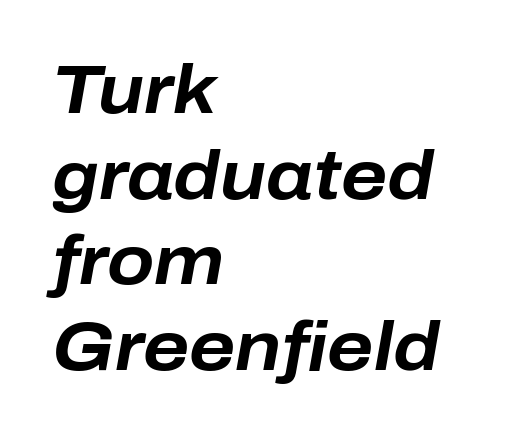
Heft: maximum for text — a bold. A typesetter would mark this as italic. Observe the ordinary spacing: letters are neighbours, not strangers. These lines are set flush left with a ragged right edge. Underline: absent.
